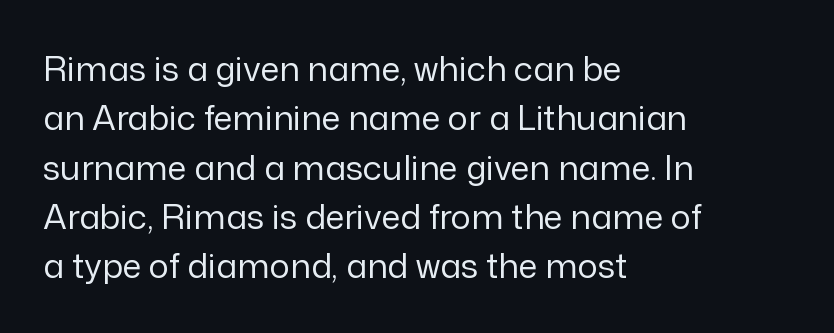
{"serif": "no", "italic": "no", "bold": "no", "weight": "regular", "width": "normal", "stroke_contrast": "low", "x_height": "medium", "monospaced": "no", "underline": "no", "align": "left", "line_spacing": "normal", "line_spacing_ratio": 1.45, "letter_spacing": "normal", "letter_spacing_em": 0.0, "glyph_px": 34}
